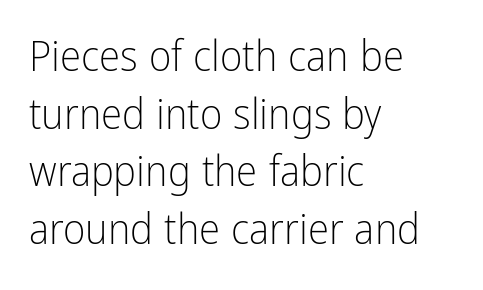
{"serif": "no", "italic": "no", "bold": "no", "weight": "light", "width": "condensed", "stroke_contrast": "low", "x_height": "medium", "monospaced": "no", "underline": "no", "align": "left", "line_spacing": "normal", "line_spacing_ratio": 1.34, "letter_spacing": "normal", "letter_spacing_em": 0.0, "glyph_px": 43}
